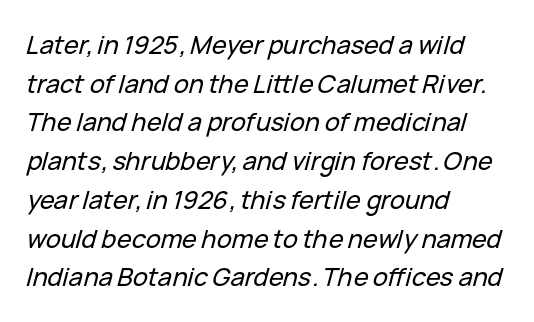
Q: Is the text italic (slanted)? A: Yes, it leans right by about 15 degrees.
Q: Is the text underlined? A: No.
Q: How is the paragraph aligned? A: Left-aligned.
Q: Is the spacing between letters normal or unusually wide? A: Normal.
Q: Is the spacing between lines tight, normal or loose? A: Normal.
